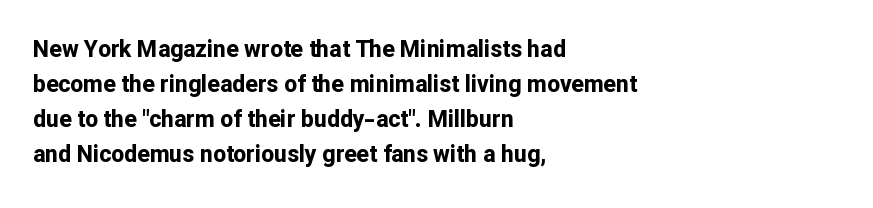
The image shows 23 px bold type, upright; set left-aligned, normal line spacing (1.52x), normal letter spacing, not underlined.
